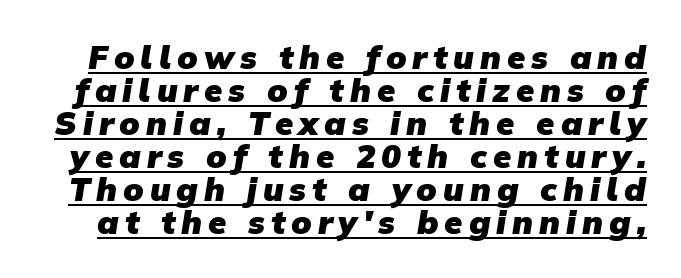
{"serif": "no", "bold": "yes", "weight": "heavy", "width": "normal", "stroke_contrast": "low", "x_height": "medium", "monospaced": "no", "underline": "yes", "line_spacing": "tight", "line_spacing_ratio": 1.0, "glyph_px": 33}
